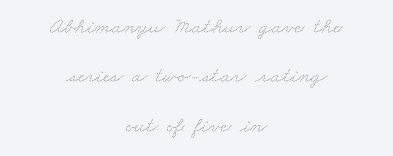
Q: Is the text bold? A: No.
Q: Is the text underlined? A: No.
Q: How is the paragraph aligned? A: Centered.
Q: Is the spacing between letters normal or unusually wide? A: Normal.
Q: Is the spacing between lines tight, normal or loose? A: Loose.
